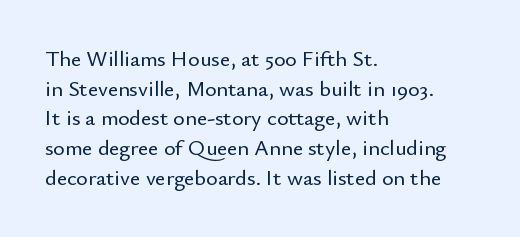
The passage shown stacks its lines at a standard gap. Look at the tracking — it's just the regular setting, nothing added. A typesetter would mark this as roman, not italic. Underlining? Definitely not there. One-word summary of the alignment: left.
